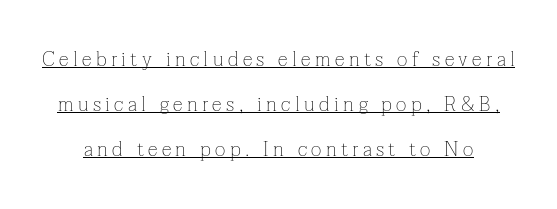
{"italic": "no", "bold": "no", "underline": "yes", "line_spacing": "loose", "line_spacing_ratio": 2.25, "letter_spacing": "wide", "letter_spacing_em": 0.22, "glyph_px": 20}
